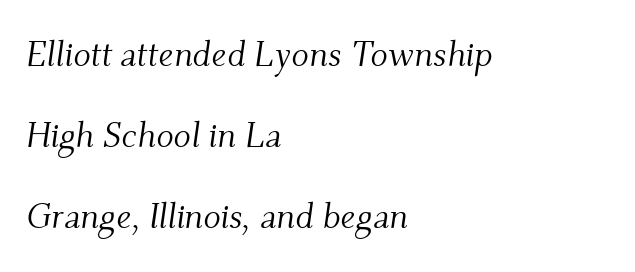
The image shows 36 px light serif type, italic (leaning right); set left-aligned, loose line spacing (2.25x), normal letter spacing, not underlined; medium stroke contrast and a small x-height.
